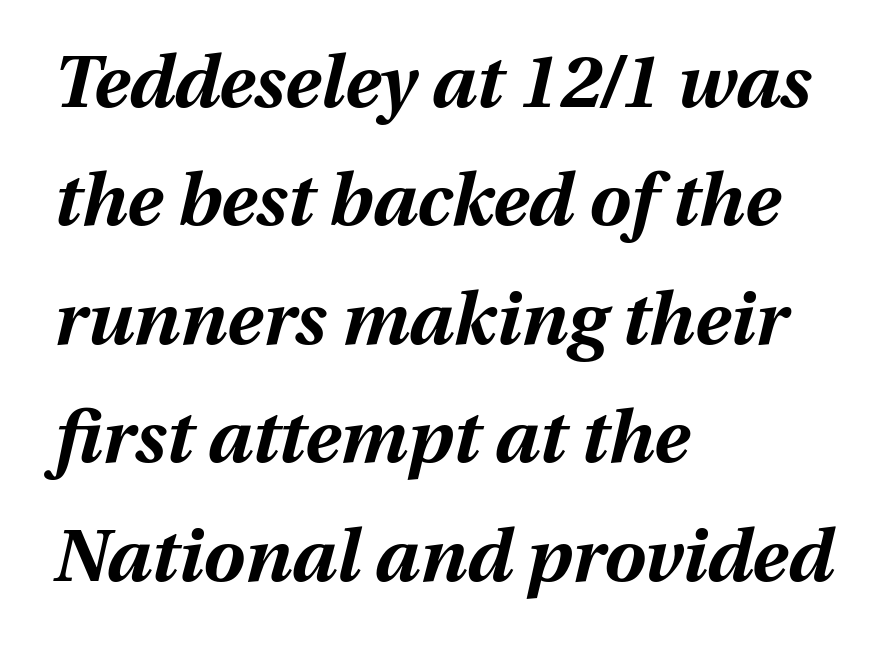
Q: Is the text bold? A: Yes.
Q: Is the text italic (slanted)? A: Yes, it leans right by about 13 degrees.
Q: Is the text underlined? A: No.
Q: How is the paragraph aligned? A: Left-aligned.
Q: Is the spacing between letters normal or unusually wide? A: Normal.
Q: Is the spacing between lines tight, normal or loose? A: Normal.
Q: Width (condensed, normal, or wide)? A: Normal.
Q: Stroke contrast? A: Medium.
Q: x-height? A: Medium.
Q: Monospaced? A: No.
